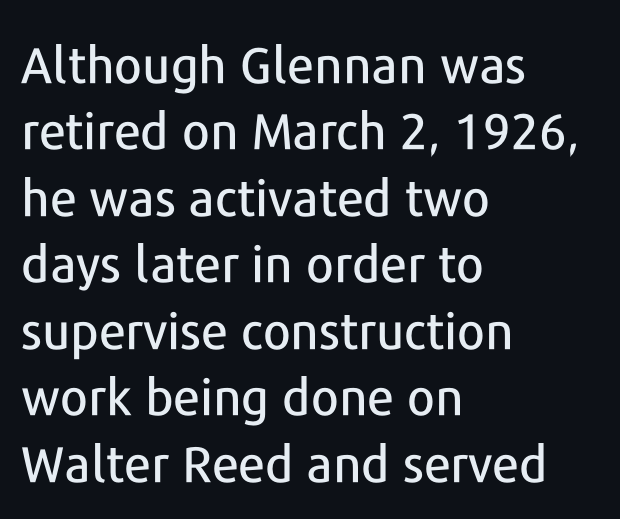
{"serif": "no", "italic": "no", "width": "normal", "stroke_contrast": "low", "x_height": "medium", "monospaced": "no", "underline": "no", "align": "left", "line_spacing": "normal", "line_spacing_ratio": 1.33, "letter_spacing": "normal", "letter_spacing_em": 0.0, "glyph_px": 50}
